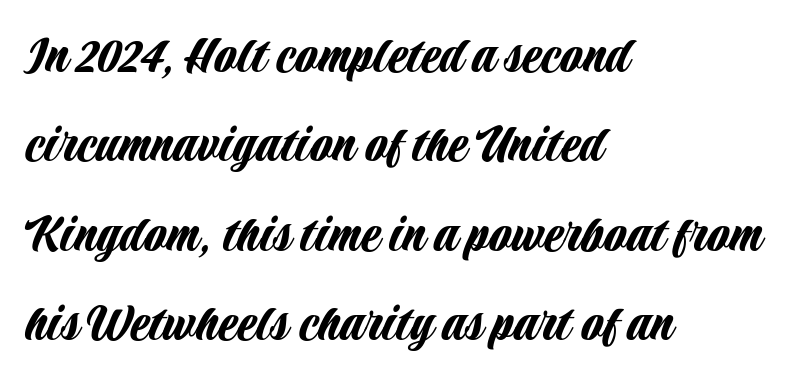
Looks like regular typesetting: each glyph gets only the width it needs. The rendering anchors every line to the left-hand side. The foot of each line stays bare and open. Honestly, the row spacing looks completely unremarkable. Words appear dense and cohesive because spacing is normal.
